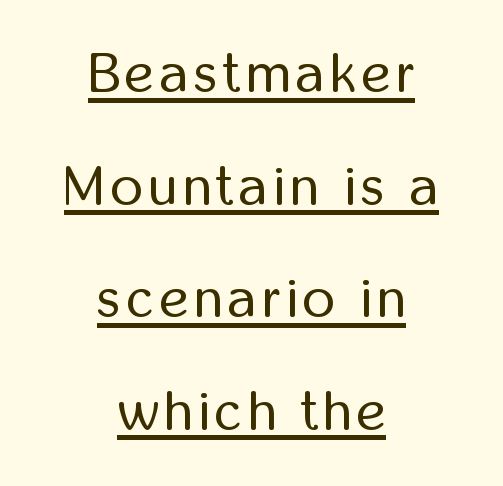
The image shows 56 px regular-weight, condensed sans-serif type, upright; set centered, loose line spacing (2.01x), underlined; low stroke contrast and a medium x-height.
